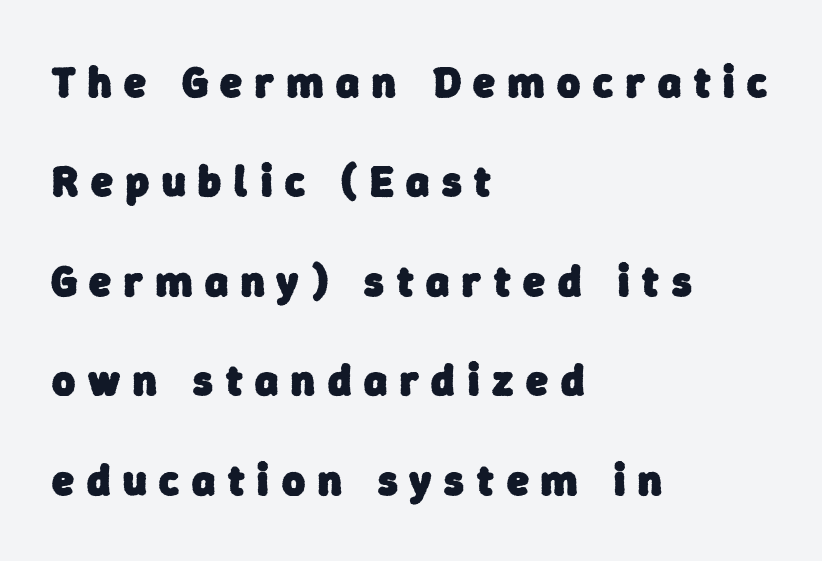
{"serif": "no", "bold": "yes", "weight": "heavy", "width": "normal", "stroke_contrast": "low", "x_height": "medium", "monospaced": "no", "underline": "no", "align": "left", "line_spacing": "loose", "line_spacing_ratio": 2.26, "letter_spacing": "wide", "letter_spacing_em": 0.29, "glyph_px": 44}
